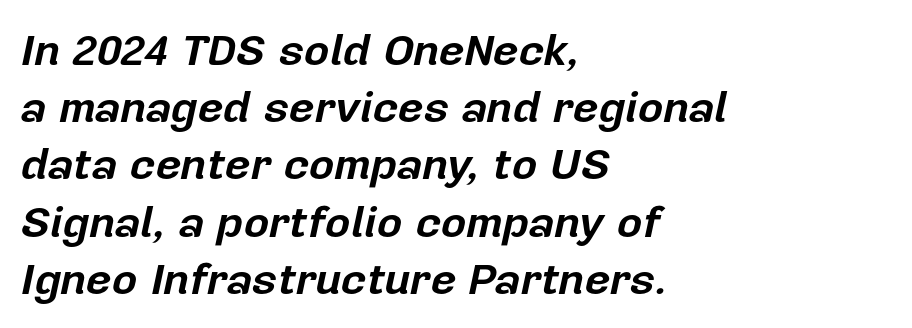
Caption: standard tracking, unaltered. The face used here is proportionally spaced, like ordinary book or web type. Compared with an ordinary text face, these strokes are far heavier — a full bold. The setting favours the left margin, as ordinary paragraphs usually do. Clear beneath every line of the passage. This block has exactly the height ordinary leading produces.
